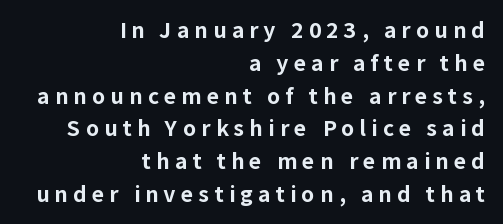
The image shows 21 px bold type, upright; set right-aligned, normal line spacing (1.56x), unusually wide letter spacing (+0.25 em), not underlined.
